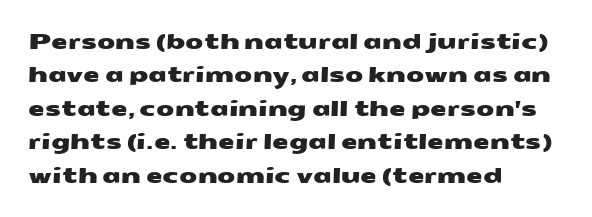
Here the glyphs are tracked normally, forming tight word shapes. Unmarked baselines from the first word to the last. Visually the block forms a straight wall on the left and a jagged coastline on the right. The space between consecutive lines is moderate.
